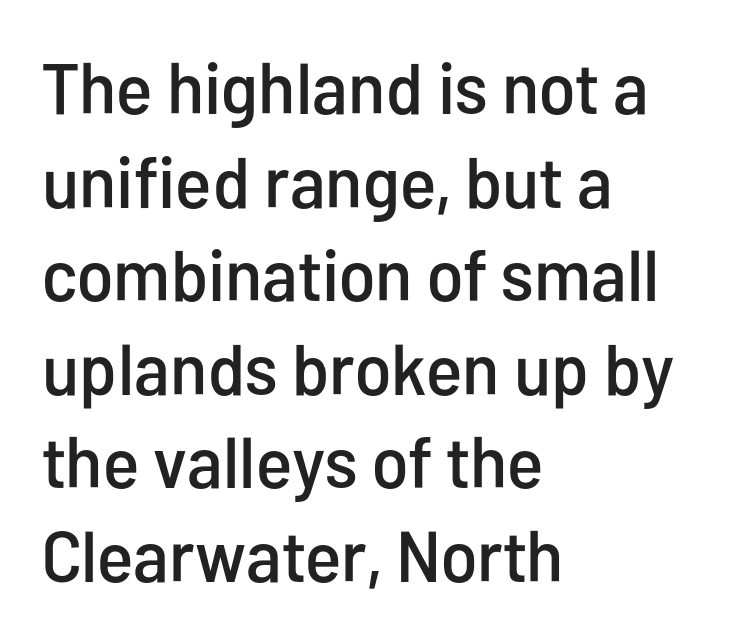
{"serif": "no", "italic": "no", "width": "condensed", "stroke_contrast": "low", "x_height": "medium", "monospaced": "no", "underline": "no", "align": "left", "line_spacing": "normal", "line_spacing_ratio": 1.3, "letter_spacing": "normal", "letter_spacing_em": 0.0, "glyph_px": 72}
